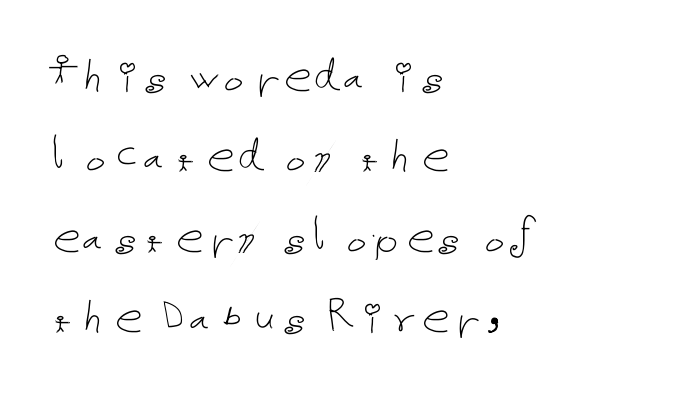
Q: Is the text bold? A: No.
Q: Is the text italic (slanted)? A: No, it is upright.
Q: Is the text underlined? A: No.
Q: How is the paragraph aligned? A: Left-aligned.
Q: Is the spacing between letters normal or unusually wide? A: Normal.
Q: Is the spacing between lines tight, normal or loose? A: Normal.
Q: Width (condensed, normal, or wide)? A: Normal.
Q: Stroke contrast? A: Low.
Q: x-height? A: Medium.
